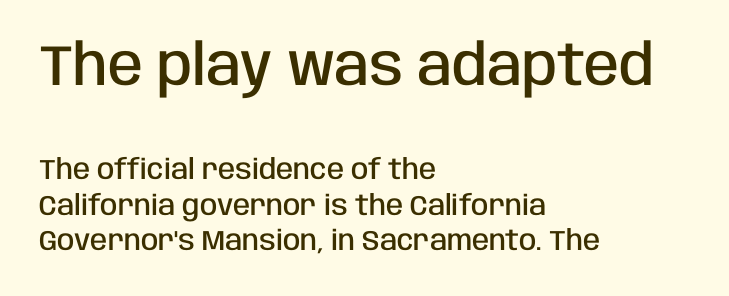
Stroke thickness is moderately raised; the sample reads as semibold. Looks like regular typesetting: each glyph gets only the width it needs. Every row of glyphs begins at an identical x-position on the left. This sample uses plain, unmodified letter spacing. The foot of each line stays bare and open. Does the bottom block carry the larger type? No, the top block does.
